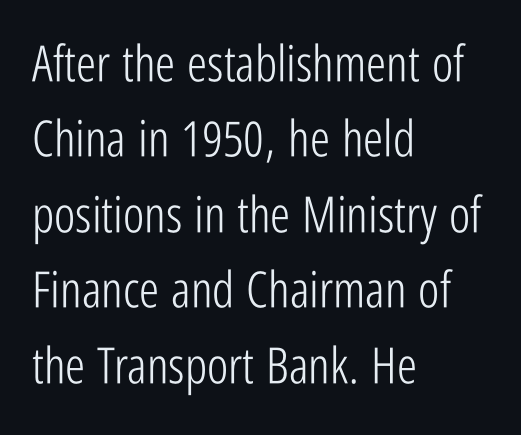
Q: Is the text bold? A: No.
Q: Is the text italic (slanted)? A: No, it is upright.
Q: Is the typeface a serif or a sans-serif typeface? A: Sans-serif.
Q: Is the text underlined? A: No.
Q: How is the paragraph aligned? A: Left-aligned.
Q: Is the spacing between letters normal or unusually wide? A: Normal.
Q: Is the spacing between lines tight, normal or loose? A: Normal.
Q: Width (condensed, normal, or wide)? A: Condensed.
Q: Stroke contrast? A: Low.
Q: x-height? A: Medium.
Q: Monospaced? A: No.
